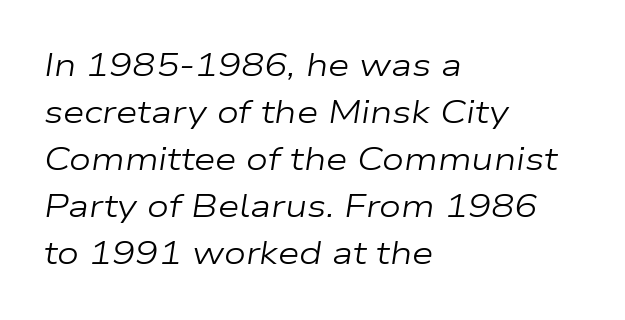
The designer left line spacing at the default. Between one letter and the next there's only the usual sliver of space. The rendering uses natural spacing where letterforms have individual widths. A classic flush-left, rag-right setting is used for this passage. Slant detected: the letters are inclined.
